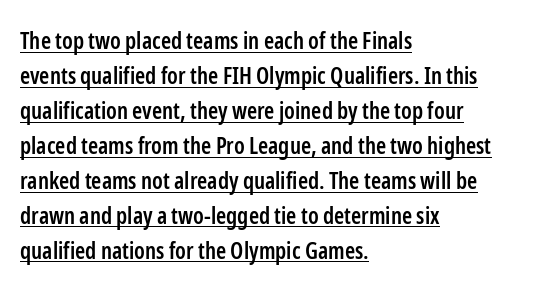
The image shows 23 px text type, upright; set left-aligned, normal line spacing (1.52x), normal letter spacing, underlined.
